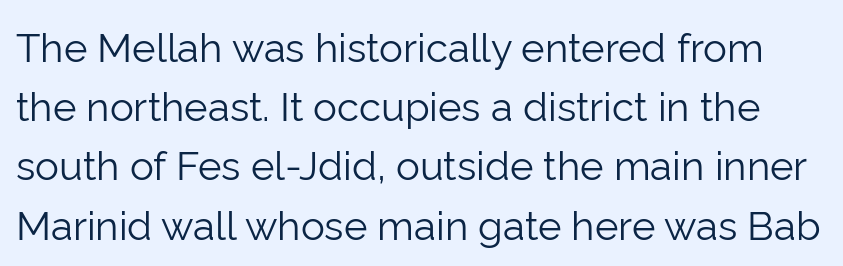
Q: Is the text bold? A: No.
Q: Is the text italic (slanted)? A: No, it is upright.
Q: Is the typeface a serif or a sans-serif typeface? A: Sans-serif.
Q: Is the text underlined? A: No.
Q: Is the spacing between letters normal or unusually wide? A: Normal.
Q: Is the spacing between lines tight, normal or loose? A: Normal.
Q: Width (condensed, normal, or wide)? A: Normal.
Q: Stroke contrast? A: Low.
Q: x-height? A: Medium.
Q: Monospaced? A: No.
